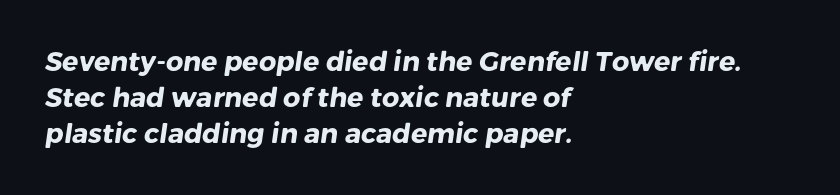
{"bold": "yes", "underline": "no", "align": "left", "line_spacing": "normal", "line_spacing_ratio": 1.34, "letter_spacing": "normal", "letter_spacing_em": 0.0, "glyph_px": 27}
